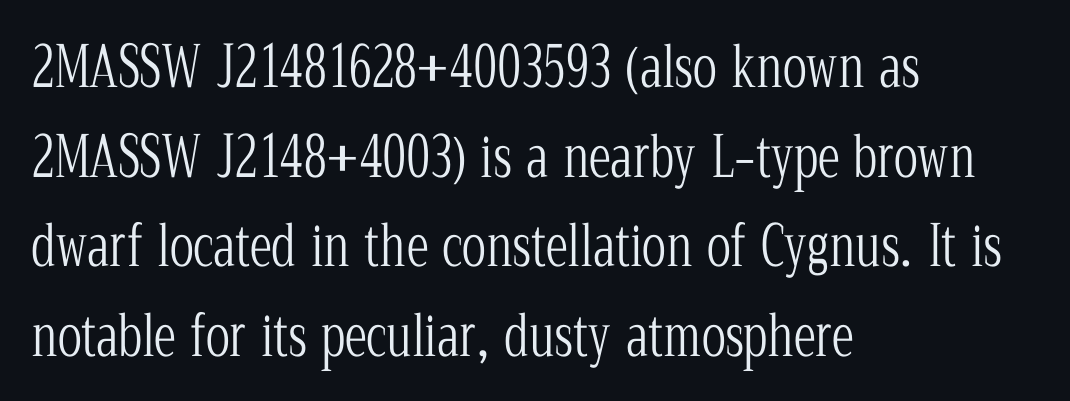
Q: Is the text bold? A: No.
Q: Is the text italic (slanted)? A: No, it is upright.
Q: Is the typeface a serif or a sans-serif typeface? A: Serif.
Q: Is the text underlined? A: No.
Q: How is the paragraph aligned? A: Left-aligned.
Q: Is the spacing between letters normal or unusually wide? A: Normal.
Q: Is the spacing between lines tight, normal or loose? A: Normal.
Q: Width (condensed, normal, or wide)? A: Condensed.
Q: Stroke contrast? A: Low.
Q: x-height? A: Medium.
Q: Monospaced? A: No.
